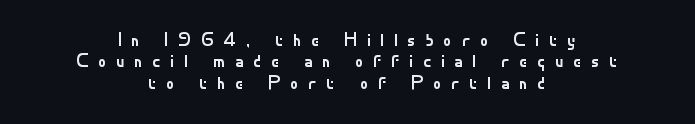
Honestly, there is no underline to notice here at all. The leading is snug, giving the passage a crowded texture. Inter-character spacing is expanded well beyond the font's built-in metrics. The letterforms sit at book weight or below. Posture: upright roman.
